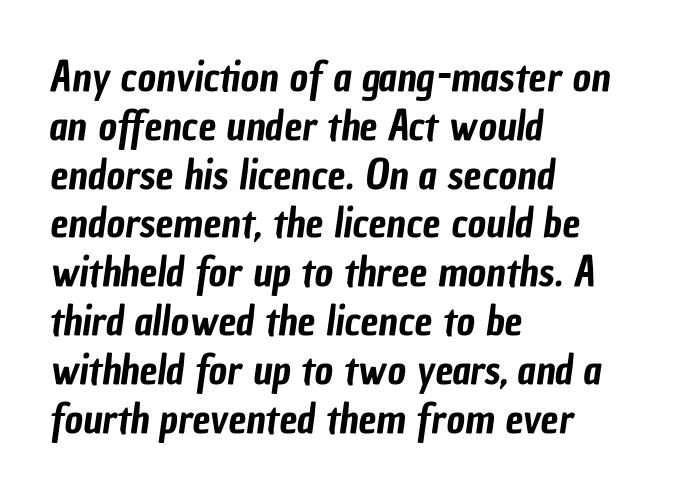
Q: Is the typeface a serif or a sans-serif typeface? A: Sans-serif.
Q: Is the text underlined? A: No.
Q: How is the paragraph aligned? A: Left-aligned.
Q: Is the spacing between letters normal or unusually wide? A: Normal.
Q: Width (condensed, normal, or wide)? A: Condensed.
Q: Stroke contrast? A: Low.
Q: x-height? A: Medium.
Q: Monospaced? A: No.
